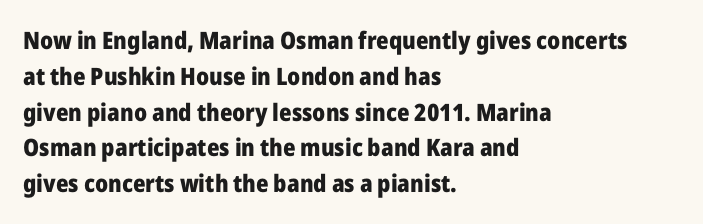
{"italic": "no", "bold": "yes", "underline": "no", "align": "left", "line_spacing": "normal", "line_spacing_ratio": 1.49, "letter_spacing": "normal", "letter_spacing_em": 0.0, "glyph_px": 24}
